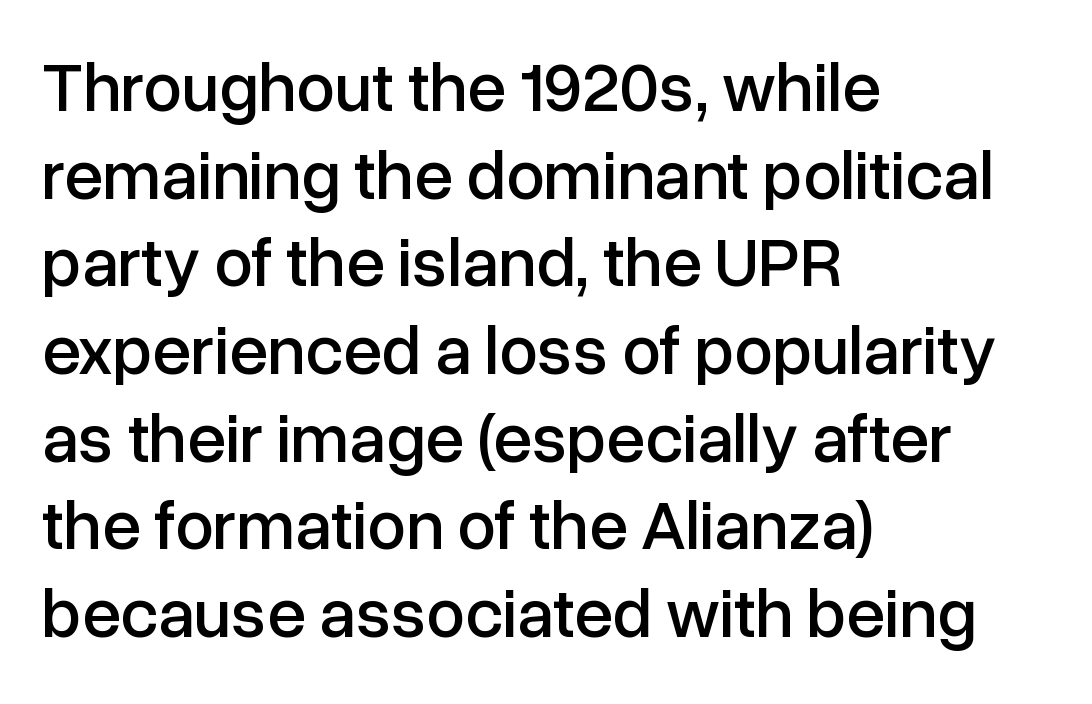
Q: Is the text italic (slanted)? A: No, it is upright.
Q: Is the typeface a serif or a sans-serif typeface? A: Sans-serif.
Q: Is the text underlined? A: No.
Q: How is the paragraph aligned? A: Left-aligned.
Q: Is the spacing between letters normal or unusually wide? A: Normal.
Q: Is the spacing between lines tight, normal or loose? A: Normal.
Q: Width (condensed, normal, or wide)? A: Normal.
Q: Stroke contrast? A: Low.
Q: x-height? A: Medium.
Q: Monospaced? A: No.
